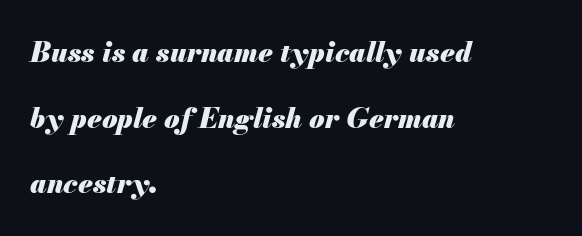
Q: Is the text bold? A: Yes.
Q: Is the text italic (slanted)? A: Yes, it leans right by about 13 degrees.
Q: Is the text underlined? A: No.
Q: How is the paragraph aligned? A: Left-aligned.
Q: Is the spacing between letters normal or unusually wide? A: Normal.
Q: Is the spacing between lines tight, normal or loose? A: Loose.
Q: Width (condensed, normal, or wide)? A: Normal.
Q: Stroke contrast? A: Medium.
Q: x-height? A: Small.
Q: Monospaced? A: No.
